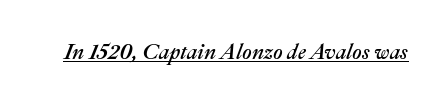
{"italic": "yes", "lean": "right", "slant_degrees": 22, "underline": "yes", "letter_spacing": "normal", "letter_spacing_em": 0.0, "glyph_px": 21}
